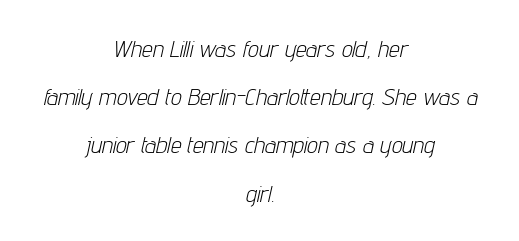
Q: Is the text bold? A: No.
Q: Is the text italic (slanted)? A: Yes, it leans right by about 12 degrees.
Q: Is the text underlined? A: No.
Q: How is the paragraph aligned? A: Centered.
Q: Is the spacing between letters normal or unusually wide? A: Normal.
Q: Is the spacing between lines tight, normal or loose? A: Loose.
